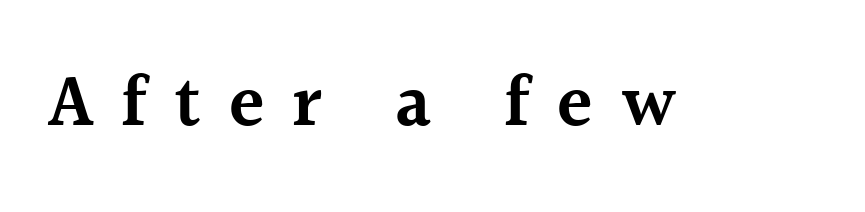
The face used here is proportionally spaced, like ordinary book or web type. The rendering shows small feet on the letterforms — a serif design. Ordinary non-slanted type is in use. Short note: letters widely spaced. Its strokes are somewhat broadened, the hallmark of semibold type.
